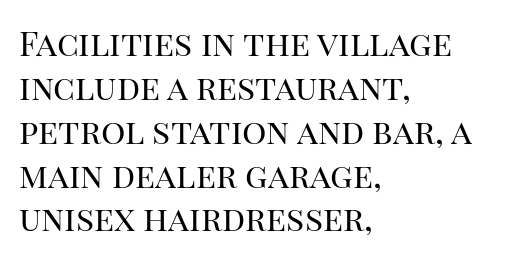
The image shows 34 px regular-weight serif type, upright; set left-aligned, normal line spacing (1.29x), normal letter spacing, not underlined; high stroke contrast and a large x-height.
